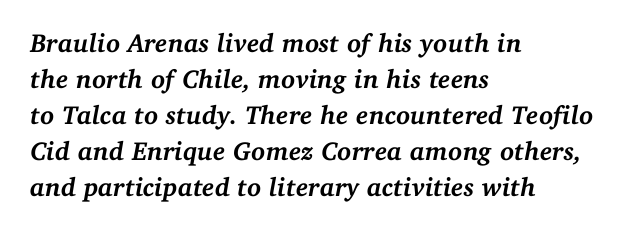
Q: Is the text bold? A: Yes.
Q: Is the text italic (slanted)? A: Yes, it leans right by about 11 degrees.
Q: Is the text underlined? A: No.
Q: How is the paragraph aligned? A: Left-aligned.
Q: Is the spacing between letters normal or unusually wide? A: Normal.
Q: Is the spacing between lines tight, normal or loose? A: Normal.
